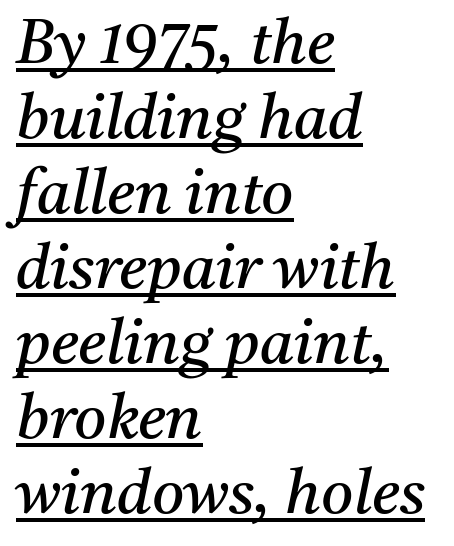
The paragraph shown leans on its left margin. Style check: oblique. Character widths vary here, with narrow letters taking less room than wide ones. How are the letters spaced? Ordinarily, with no added tracking. A continuous stroke trails under the words, as in a hyperlink. Serifs: yes, visible at the terminals of the letterforms.
